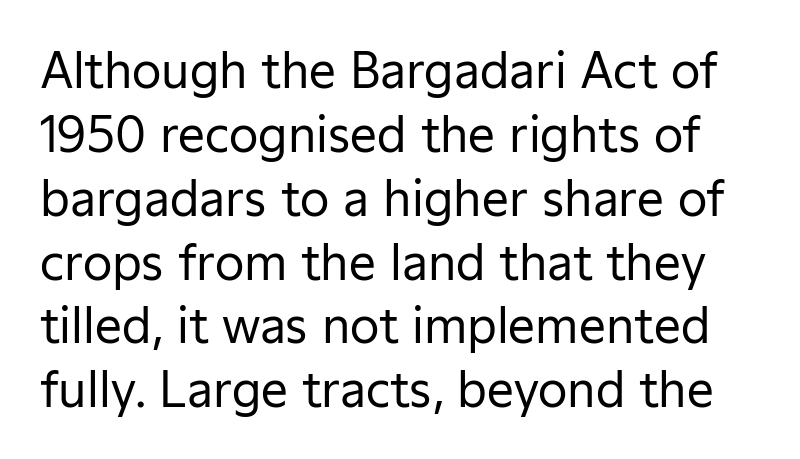
The image shows 48 px regular-weight sans-serif type, upright; set normal line spacing (1.33x), normal letter spacing, not underlined; low stroke contrast and a medium x-height.
